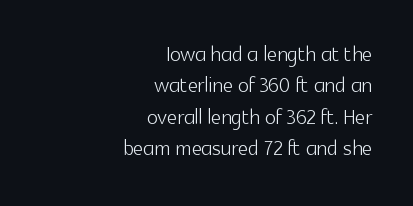
{"serif": "no", "italic": "no", "bold": "no", "weight": "light", "width": "normal", "x_height": "medium", "monospaced": "no", "underline": "no", "align": "right", "line_spacing": "tight", "line_spacing_ratio": 1.12, "letter_spacing": "normal", "letter_spacing_em": 0.0, "glyph_px": 28}
